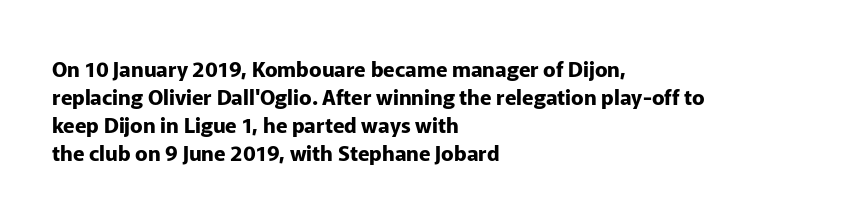
The image shows 21 px bold type, upright; set left-aligned, normal line spacing (1.34x), normal letter spacing, not underlined.
